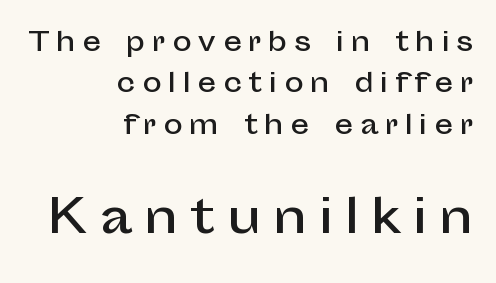
{"serif": "no", "italic": "no", "width": "normal", "stroke_contrast": "low", "x_height": "medium", "monospaced": "no", "underline": "no", "align": "right", "line_spacing": "normal", "line_spacing_ratio": 1.59, "letter_spacing": "wide", "letter_spacing_em": 0.26, "larger_block": "second", "size_ratio": 1.77, "glyph_px": 46}
